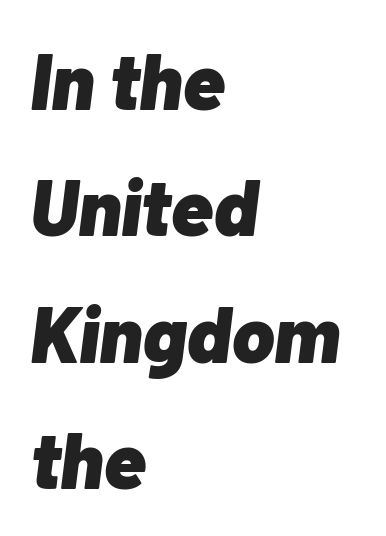
Its strokes are broad and dark, the hallmark of bold type. Only glyphs here, with clear space below each row. The rendering uses natural spacing where letterforms have individual widths. The space between consecutive lines is moderate.
